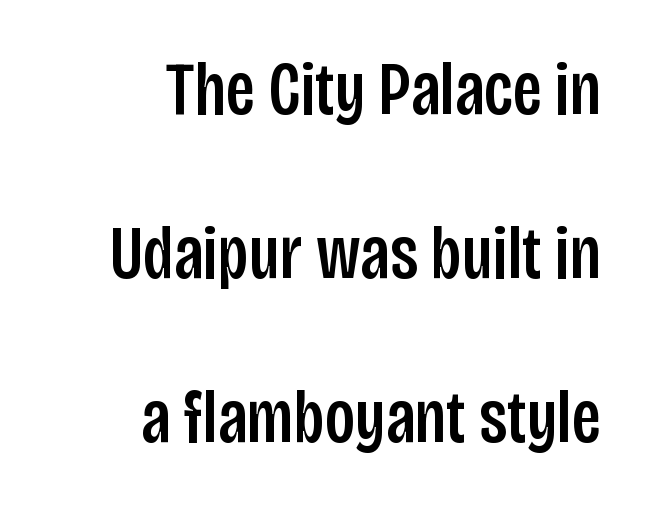
The image shows 75 px condensed sans-serif type, upright; set right-aligned, loose line spacing (2.19x), normal letter spacing, not underlined; low stroke contrast and a large x-height.
